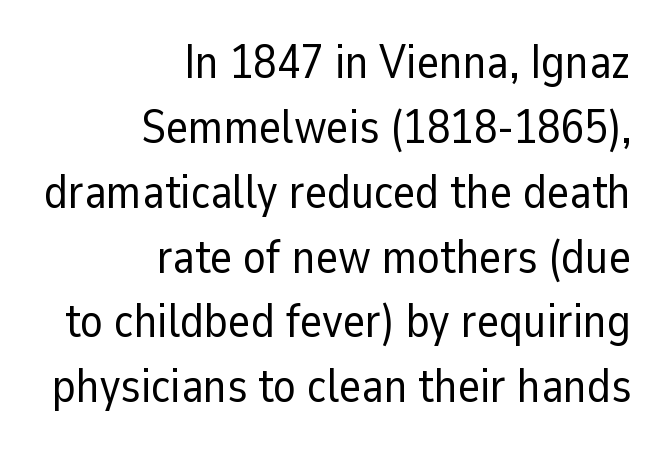
Each stroke keeps to a modest, everyday thickness or less. Is this a fixed-width face? No — the glyphs have proportional, varying widths. The letters stand upright; this is a roman face. Are there feet on the stems? There aren't — it's a sans. The block of text has a typical density, with ordinary space between rows.
